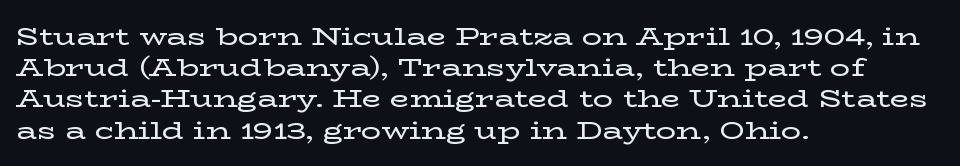
Q: Is the text italic (slanted)? A: No, it is upright.
Q: Is the text underlined? A: No.
Q: How is the paragraph aligned? A: Left-aligned.
Q: Is the spacing between letters normal or unusually wide? A: Normal.
Q: Is the spacing between lines tight, normal or loose? A: Normal.
